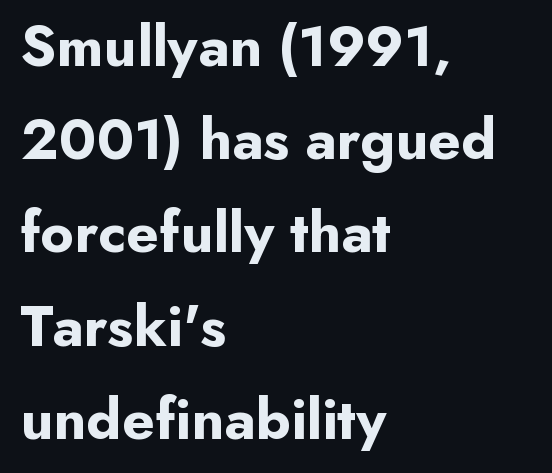
Q: Is the text bold? A: Yes.
Q: Is the text italic (slanted)? A: No, it is upright.
Q: Is the typeface a serif or a sans-serif typeface? A: Sans-serif.
Q: Is the text underlined? A: No.
Q: How is the paragraph aligned? A: Left-aligned.
Q: Is the spacing between letters normal or unusually wide? A: Normal.
Q: Is the spacing between lines tight, normal or loose? A: Normal.
Q: Width (condensed, normal, or wide)? A: Normal.
Q: Stroke contrast? A: Low.
Q: x-height? A: Small.
Q: Monospaced? A: No.
